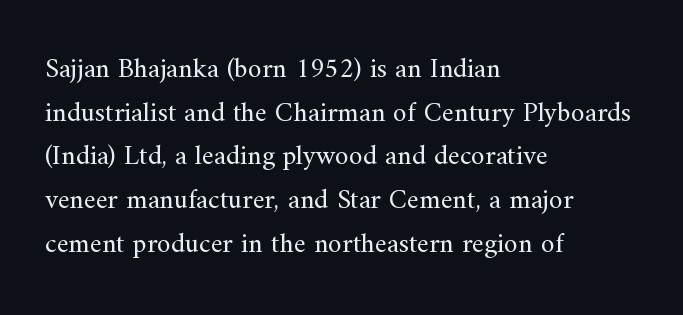
{"serif": "yes", "italic": "no", "bold": "no", "weight": "regular", "width": "normal", "stroke_contrast": "medium", "x_height": "small", "monospaced": "no", "underline": "no", "align": "left", "line_spacing": "normal", "line_spacing_ratio": 1.56, "letter_spacing": "normal", "letter_spacing_em": 0.0, "glyph_px": 28}
